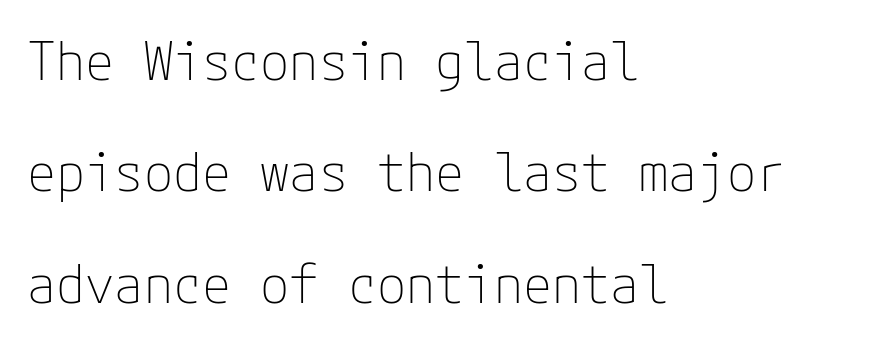
{"serif": "no", "italic": "no", "bold": "no", "weight": "thin", "width": "normal", "stroke_contrast": "low", "x_height": "medium", "underline": "no", "align": "left", "line_spacing": "loose", "line_spacing_ratio": 2.1, "letter_spacing": "normal", "letter_spacing_em": 0.0, "glyph_px": 53}
